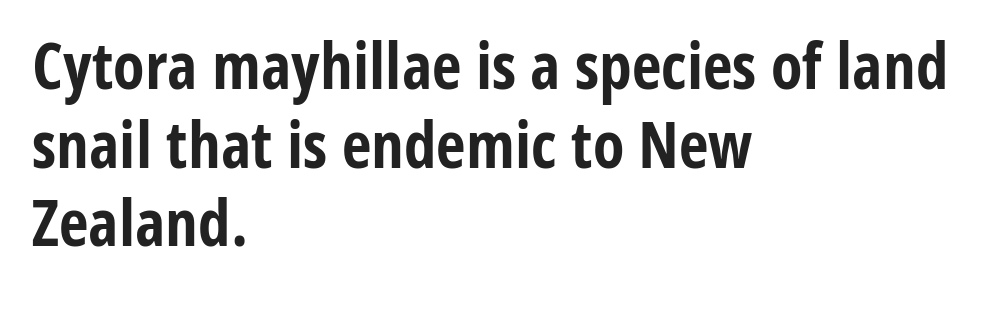
Q: Is the text bold? A: Yes.
Q: Is the text italic (slanted)? A: No, it is upright.
Q: Is the typeface a serif or a sans-serif typeface? A: Sans-serif.
Q: Is the text underlined? A: No.
Q: How is the paragraph aligned? A: Left-aligned.
Q: Is the spacing between letters normal or unusually wide? A: Normal.
Q: Width (condensed, normal, or wide)? A: Condensed.
Q: Stroke contrast? A: Low.
Q: x-height? A: Medium.
Q: Monospaced? A: No.
